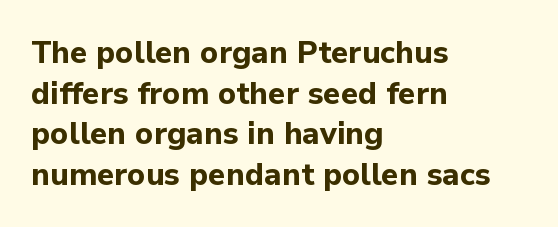
The face used here is proportionally spaced, like ordinary book or web type. Typesetter's note: full bold, strokes at maximum text heaviness. This is the regular roman posture of the typeface. The lines in this sample share a left origin and differ only in where they stop.
